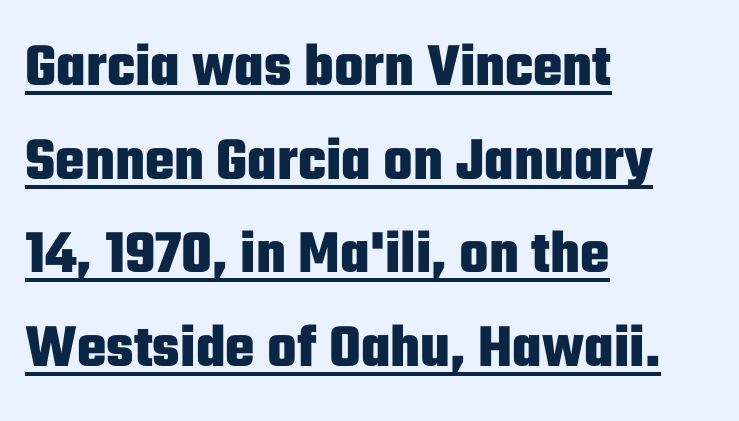
{"serif": "no", "italic": "no", "bold": "yes", "weight": "heavy", "width": "condensed", "stroke_contrast": "low", "x_height": "medium", "monospaced": "no", "underline": "yes", "align": "left", "line_spacing": "normal", "line_spacing_ratio": 1.51, "letter_spacing": "normal", "letter_spacing_em": 0.0, "glyph_px": 62}
